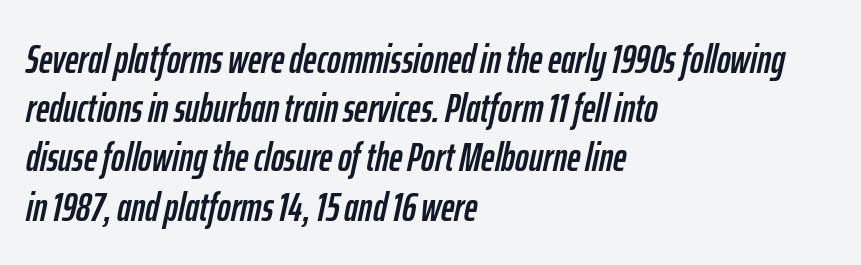
The letters advance in unequal steps, a hallmark of proportional type. Each line starts at the same left margin while the right side varies. The rendering applies a slant to the glyphs. Here the glyphs are tracked normally, forming tight word shapes. Letters rest on an invisible, unmarked baseline.
